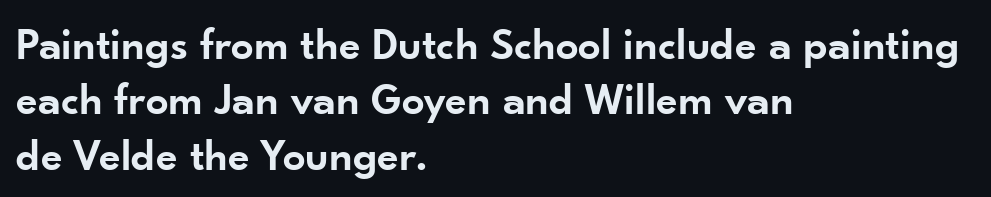
Q: Is the text bold? A: Semi-bold.
Q: Is the text italic (slanted)? A: No, it is upright.
Q: Is the typeface a serif or a sans-serif typeface? A: Sans-serif.
Q: Is the text underlined? A: No.
Q: How is the paragraph aligned? A: Left-aligned.
Q: Is the spacing between letters normal or unusually wide? A: Normal.
Q: Width (condensed, normal, or wide)? A: Normal.
Q: Stroke contrast? A: Low.
Q: x-height? A: Small.
Q: Monospaced? A: No.
